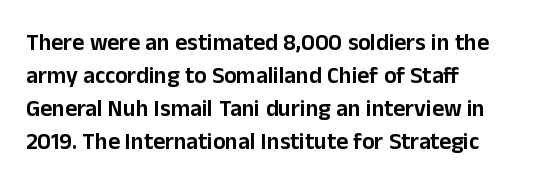
The image shows 23 px text type, upright; set left-aligned, normal line spacing (1.43x), normal letter spacing, not underlined.
